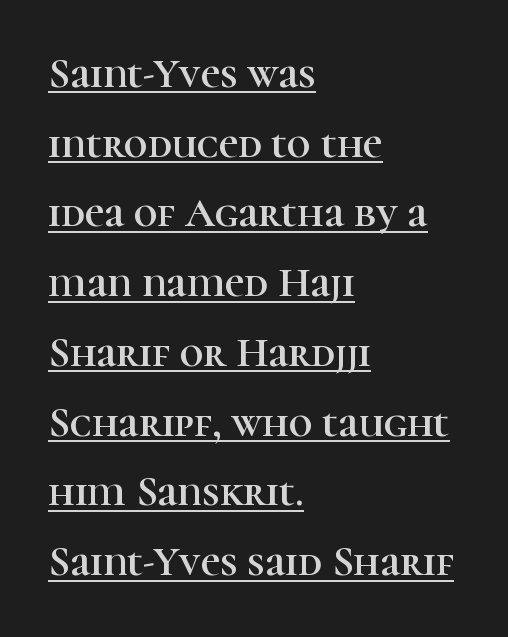
Q: Is the text italic (slanted)? A: No, it is upright.
Q: Is the typeface a serif or a sans-serif typeface? A: Serif.
Q: Is the text underlined? A: Yes.
Q: How is the paragraph aligned? A: Left-aligned.
Q: Is the spacing between letters normal or unusually wide? A: Normal.
Q: Is the spacing between lines tight, normal or loose? A: Normal.
Q: Width (condensed, normal, or wide)? A: Normal.
Q: Stroke contrast? A: High.
Q: x-height? A: Medium.
Q: Monospaced? A: No.
